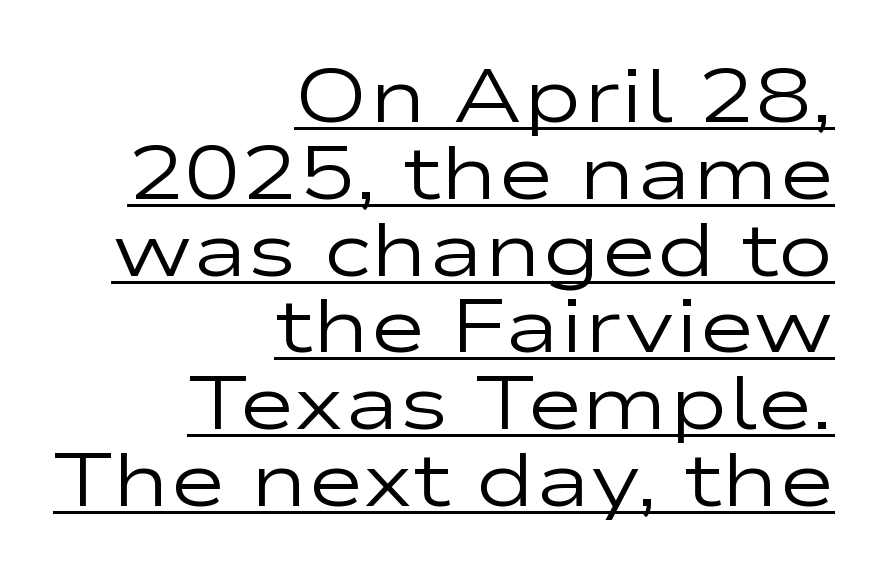
Q: Is the text bold? A: No.
Q: Is the text italic (slanted)? A: No, it is upright.
Q: Is the typeface a serif or a sans-serif typeface? A: Sans-serif.
Q: Is the text underlined? A: Yes.
Q: How is the paragraph aligned? A: Right-aligned.
Q: Is the spacing between letters normal or unusually wide? A: Normal.
Q: Is the spacing between lines tight, normal or loose? A: Tight.
Q: Width (condensed, normal, or wide)? A: Wide.
Q: Stroke contrast? A: Low.
Q: x-height? A: Medium.
Q: Monospaced? A: No.
